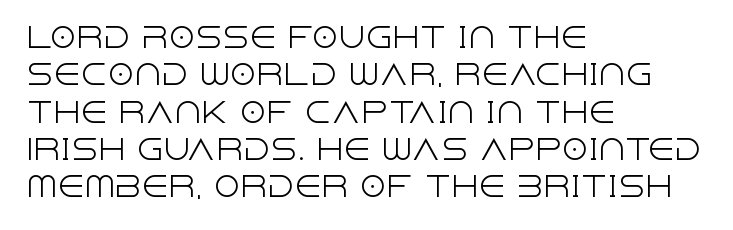
Interline gaps are of average width in this sample. Inter-character spacing is left at the font's built-in metrics. If you drew a line through each stem, it would be perfectly vertical. Words float on clear page, feet unadorned. Each line starts at the same left margin while the right side varies.
